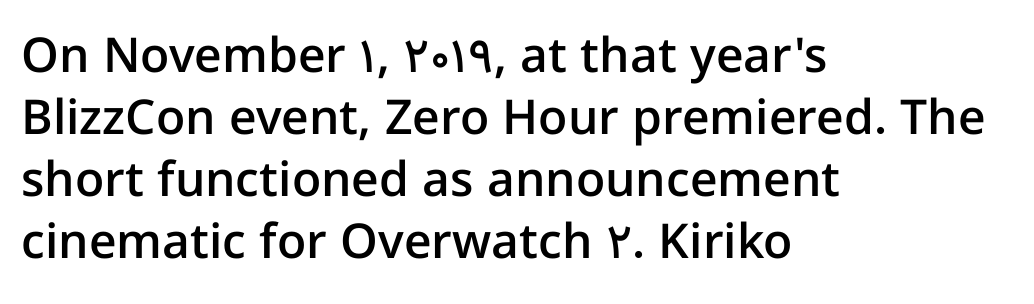
The image shows 48 px semibold sans-serif type, upright; set left-aligned, normal line spacing (1.29x), normal letter spacing, not underlined; low stroke contrast and a medium x-height.
